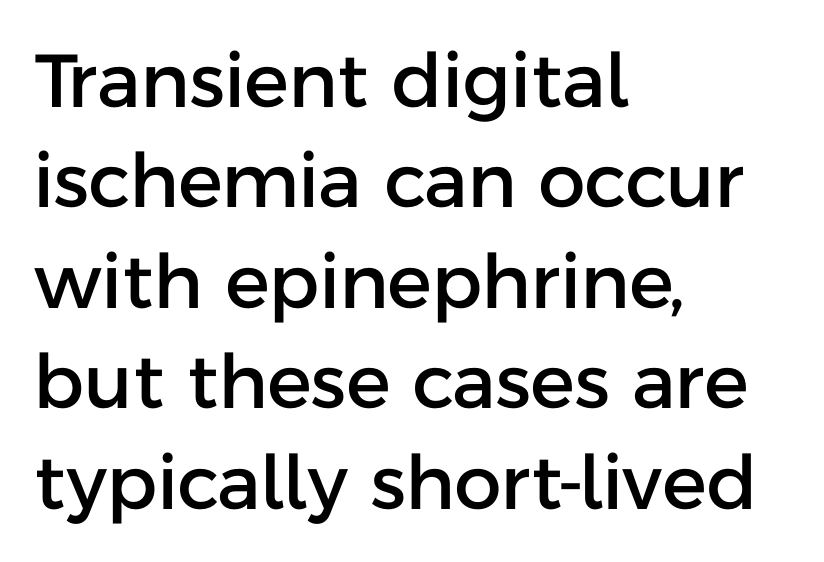
Each letter keeps its own natural width here, so spacing adapts to shape. The leading is moderate, giving the passage an even texture. Bare-footed words on every line. The font family rendered here belongs to the sans-serif group. Nothing unusual about the tracking: characters are spaced as the font intends. Italic: no, the glyphs are upright roman.
